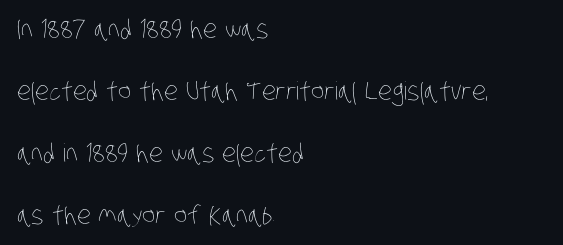
The image shows 25 px text type; set left-aligned, loose line spacing (2.48x), normal letter spacing, not underlined.
